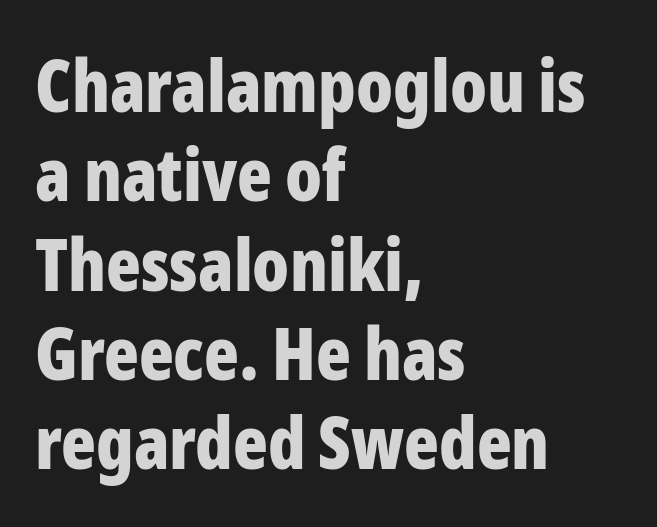
{"serif": "no", "italic": "no", "bold": "yes", "weight": "bold", "width": "condensed", "stroke_contrast": "low", "x_height": "medium", "monospaced": "no", "underline": "no", "align": "left", "line_spacing_ratio": 1.24, "letter_spacing": "normal", "letter_spacing_em": 0.0, "glyph_px": 72}
